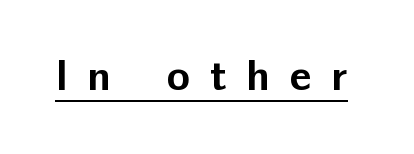
Q: Is the text bold? A: Yes.
Q: Is the text italic (slanted)? A: No, it is upright.
Q: Is the typeface a serif or a sans-serif typeface? A: Sans-serif.
Q: Is the text underlined? A: Yes.
Q: Is the spacing between letters normal or unusually wide? A: Unusually wide.
Q: Width (condensed, normal, or wide)? A: Normal.
Q: Stroke contrast? A: Low.
Q: x-height? A: Medium.
Q: Monospaced? A: No.
